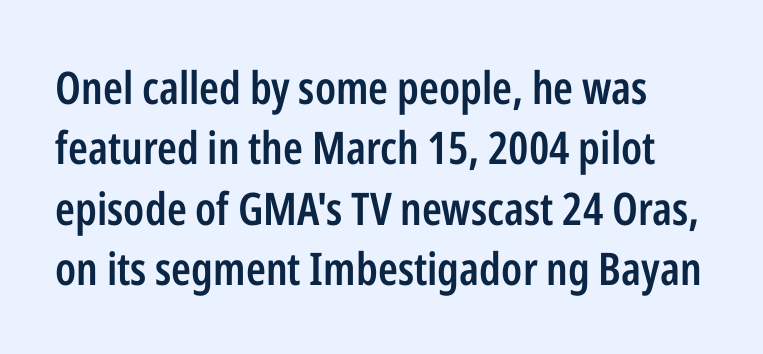
Q: Is the text bold? A: Semi-bold.
Q: Is the text italic (slanted)? A: No, it is upright.
Q: Is the typeface a serif or a sans-serif typeface? A: Sans-serif.
Q: Is the text underlined? A: No.
Q: Is the spacing between letters normal or unusually wide? A: Normal.
Q: Is the spacing between lines tight, normal or loose? A: Normal.
Q: Width (condensed, normal, or wide)? A: Condensed.
Q: Stroke contrast? A: Low.
Q: x-height? A: Medium.
Q: Monospaced? A: No.
